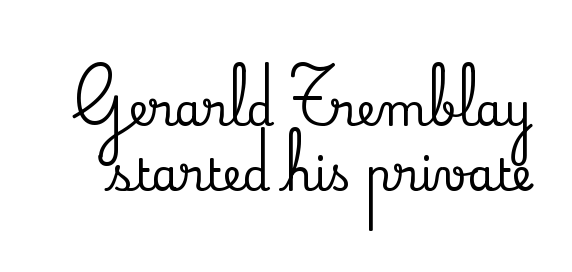
Notice how the stems are strictly vertical — no italics here. The strip under each line holds only bare page. The glyphs in this specimen are seriffed. This sample uses plain, unmodified letter spacing.
